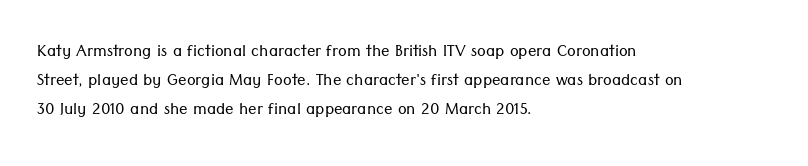
The image shows 21 px text type, upright; set left-aligned, normal line spacing (1.37x), normal letter spacing, not underlined.
